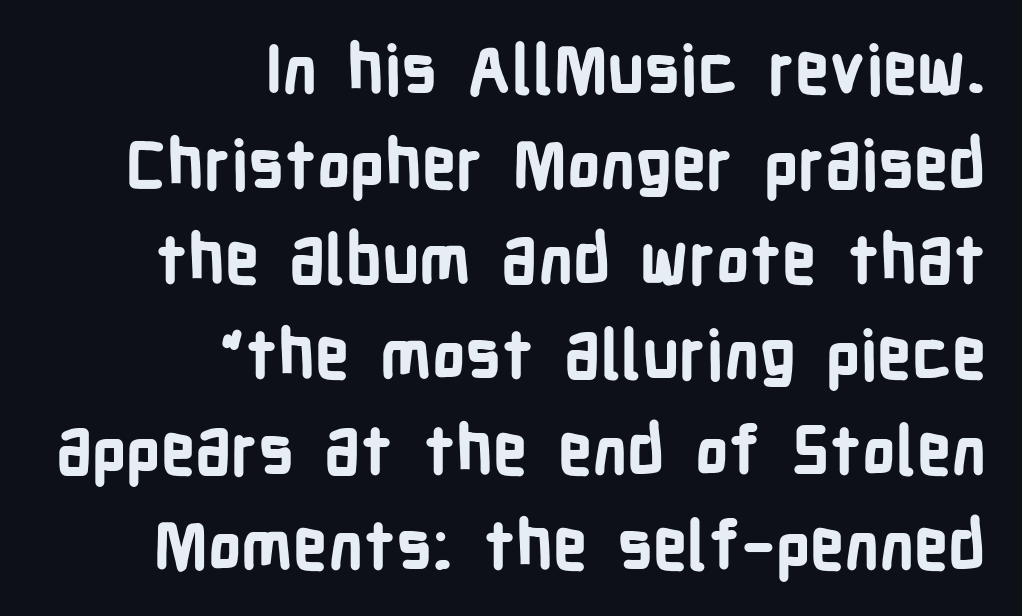
The image shows 67 px bold, condensed sans-serif type, upright; set right-aligned, normal line spacing (1.42x), normal letter spacing, not underlined; low stroke contrast and a medium x-height.
